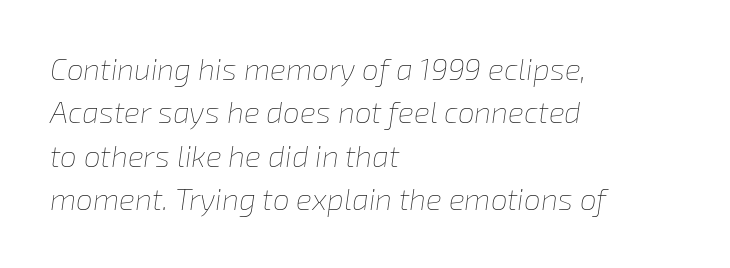
No extra ink here — the face is not bold. These lines keep a tight, regular rhythm from letter to letter. Regarding leading, the lines here are spaced in the standard way. These lines are set flush left with a ragged right edge. The typography opts for an oblique posture over an upright one. The rendering uses natural spacing where letterforms have individual widths.
